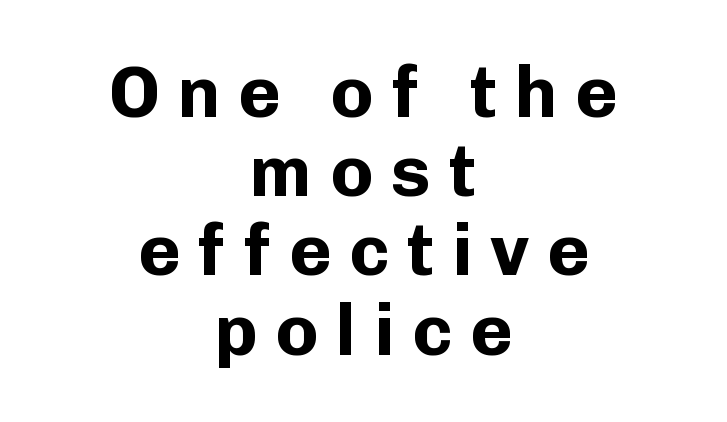
Q: Is the text bold? A: Yes.
Q: Is the text italic (slanted)? A: No, it is upright.
Q: Is the typeface a serif or a sans-serif typeface? A: Sans-serif.
Q: Is the text underlined? A: No.
Q: How is the paragraph aligned? A: Centered.
Q: Is the spacing between letters normal or unusually wide? A: Unusually wide.
Q: Is the spacing between lines tight, normal or loose? A: Tight.
Q: Width (condensed, normal, or wide)? A: Normal.
Q: Stroke contrast? A: Low.
Q: x-height? A: Medium.
Q: Monospaced? A: No.
